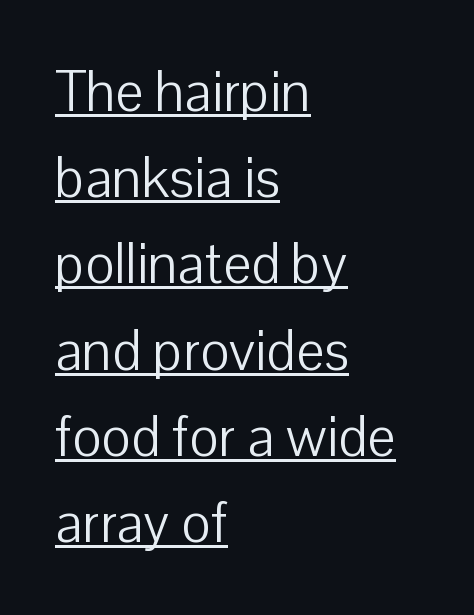
Alignment: flush left. The passage shown is underscored from start to finish. This is sans-serif lettering, the kind often seen on screens and signage. Notice how descenders clear the ascenders below comfortably — that's standard leading. Tracking value appears to be zero — textbook default spacing.
